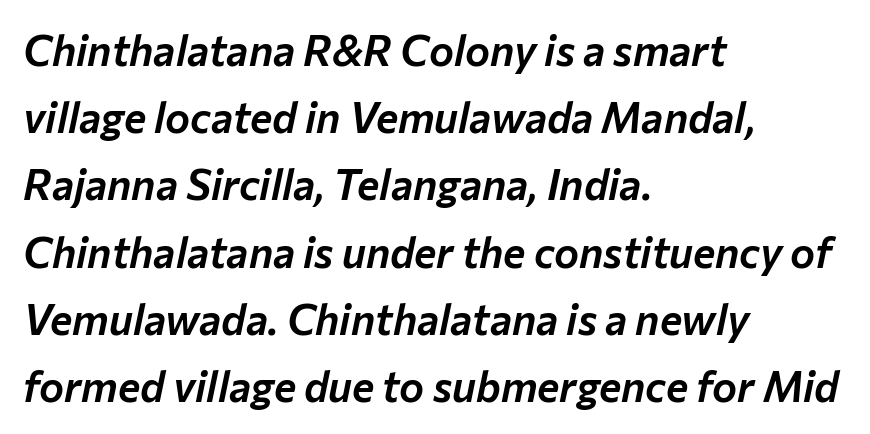
{"italic": "yes", "lean": "right", "slant_degrees": 12, "width": "normal", "stroke_contrast": "low", "x_height": "medium", "monospaced": "no", "underline": "no", "align": "left", "line_spacing": "normal", "line_spacing_ratio": 1.6, "letter_spacing": "normal", "letter_spacing_em": 0.0, "glyph_px": 42}
